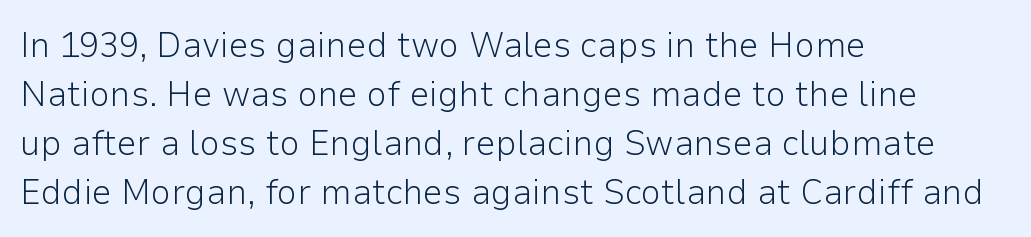
Q: Is the text bold? A: No.
Q: Is the text italic (slanted)? A: No, it is upright.
Q: Is the typeface a serif or a sans-serif typeface? A: Sans-serif.
Q: Is the text underlined? A: No.
Q: How is the paragraph aligned? A: Left-aligned.
Q: Is the spacing between letters normal or unusually wide? A: Normal.
Q: Is the spacing between lines tight, normal or loose? A: Normal.
Q: Width (condensed, normal, or wide)? A: Normal.
Q: Stroke contrast? A: Low.
Q: x-height? A: Medium.
Q: Monospaced? A: No.
